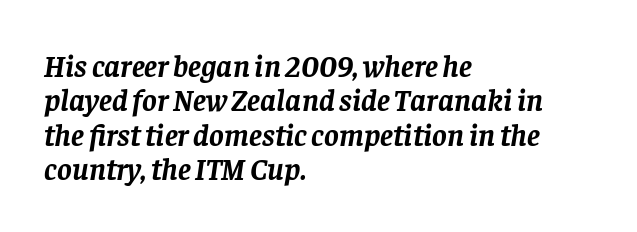
Q: Is the text bold? A: Yes.
Q: Is the text italic (slanted)? A: Yes, it leans right by about 8 degrees.
Q: Is the typeface a serif or a sans-serif typeface? A: Serif.
Q: Is the text underlined? A: No.
Q: How is the paragraph aligned? A: Left-aligned.
Q: Is the spacing between letters normal or unusually wide? A: Normal.
Q: Is the spacing between lines tight, normal or loose? A: Tight.
Q: Width (condensed, normal, or wide)? A: Normal.
Q: Stroke contrast? A: Low.
Q: x-height? A: Large.
Q: Monospaced? A: No.
